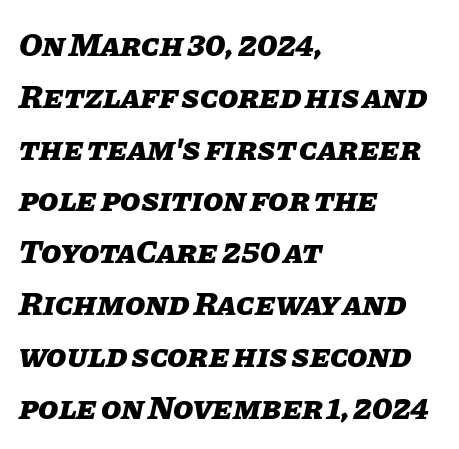
A typesetter would call this proportional, since set widths differ per character. The font's italic variant was chosen for this text. Just letters on the line, the space beneath them empty. Which margin do the lines hug? The left one — the right edge is uneven. Weight check: bold — yes, fully. Glyph-to-glyph distance matches everyday printed text.
